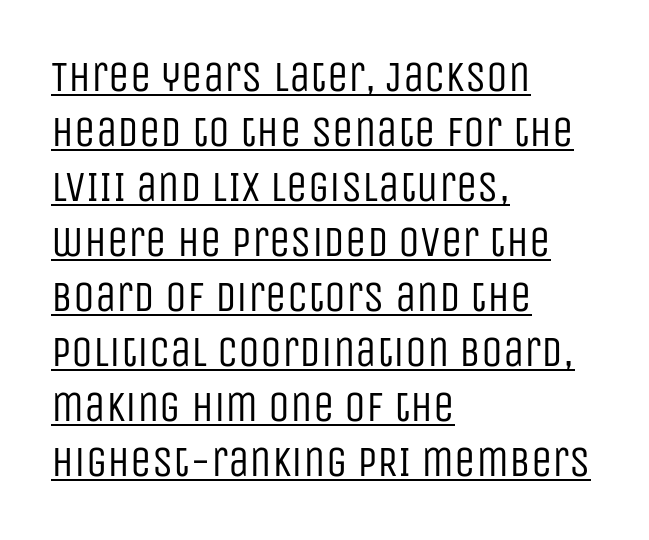
Q: Is the text bold? A: No.
Q: Is the text italic (slanted)? A: No, it is upright.
Q: Is the typeface a serif or a sans-serif typeface? A: Sans-serif.
Q: Is the text underlined? A: Yes.
Q: How is the paragraph aligned? A: Left-aligned.
Q: Is the spacing between letters normal or unusually wide? A: Normal.
Q: Is the spacing between lines tight, normal or loose? A: Normal.
Q: Width (condensed, normal, or wide)? A: Condensed.
Q: Stroke contrast? A: Low.
Q: x-height? A: Large.
Q: Monospaced? A: No.
